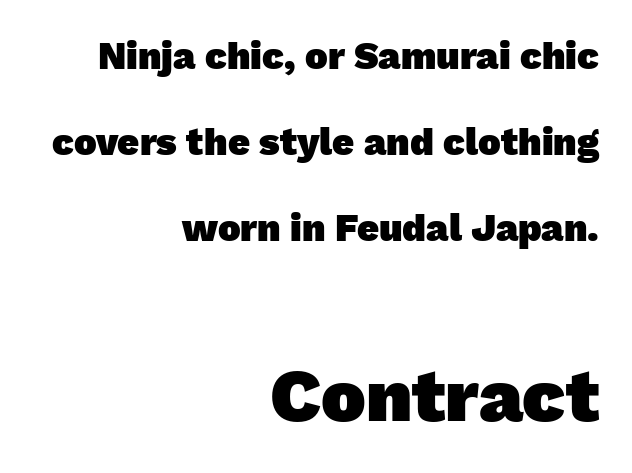
Q: Is the text bold? A: Yes.
Q: Is the typeface a serif or a sans-serif typeface? A: Sans-serif.
Q: Is the text underlined? A: No.
Q: How is the paragraph aligned? A: Right-aligned.
Q: Is the spacing between letters normal or unusually wide? A: Normal.
Q: Is the spacing between lines tight, normal or loose? A: Loose.
Q: Which block of text is set in a larger size, the first (top) or the second (bottom)? A: The second (bottom) one.
Q: Width (condensed, normal, or wide)? A: Normal.
Q: Stroke contrast? A: Low.
Q: x-height? A: Medium.
Q: Monospaced? A: No.
